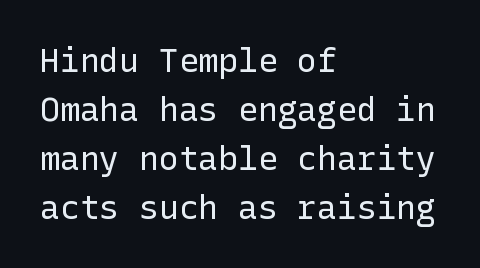
In terms of letterform style, serifs are entirely absent. The space beneath each line is pristine and unruled. Heft: none added — not bold. The face used here is rendered with its standard letterfit. Reading down the column, the eye jumps a familiar distance to each next line.
